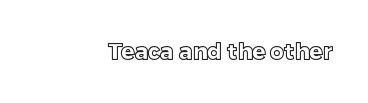
Tall strokes in this sample are plumb rather than angled. Short note: letters normally spaced. Lines of text with bare space underneath.
